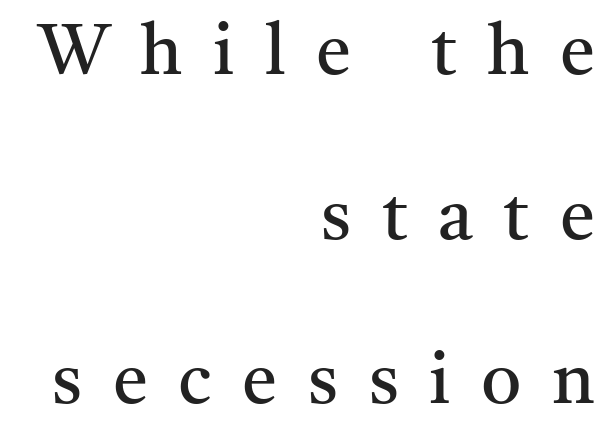
The image shows 71 px regular-weight serif type, upright; set right-aligned, loose line spacing (2.32x), unusually wide letter spacing (+0.43 em), not underlined; medium stroke contrast and a medium x-height.
